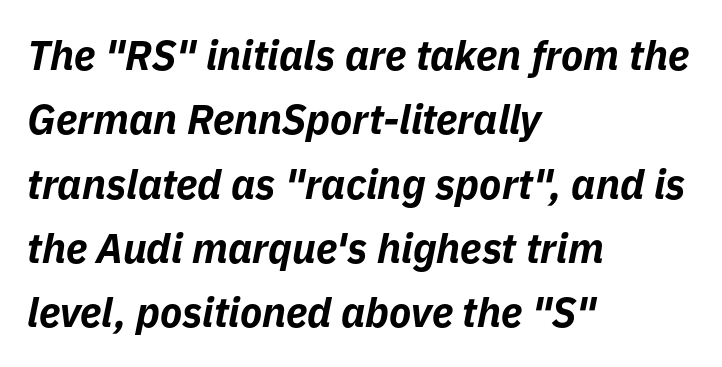
A normal amount of white space separates one row of letters from the next. A clean baseline with only descenders dipping below it. The type is set solid horizontally, with unmodified tracking. The specimen reads as italic at a glance. A typesetter would call this proportional, since set widths differ per character. Where is the straight margin? On the left.
